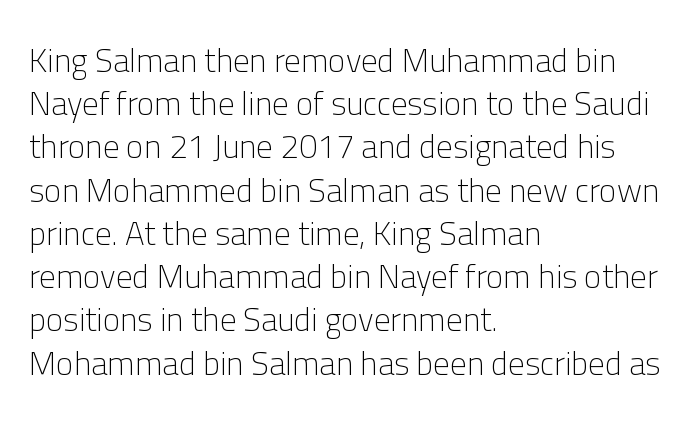
The passage shown is not bold in any degree. Spacing verdict: proportional, widths tailored to each character. Quick note: underline off. Short and long lines alike share a common starting point at left. The passage shown has conventional tracking throughout.
